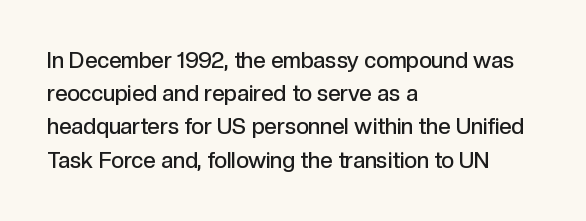
The image shows 22 px text type, upright; set left-aligned, normal line spacing (1.51x), normal letter spacing, not underlined.
